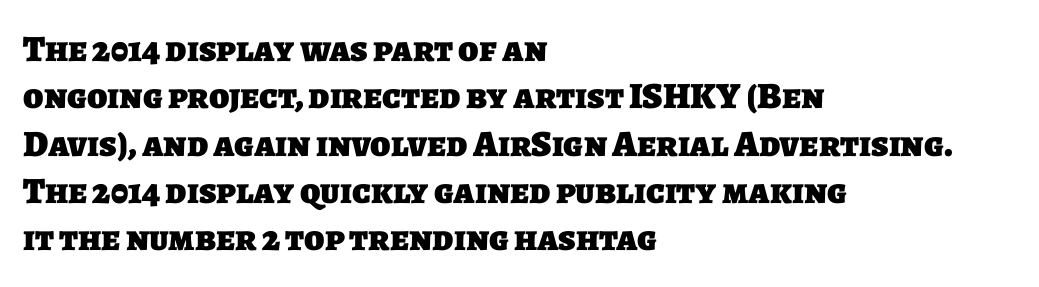
Notice how thick the strokes are: this is what a full bold looks like. Vertical spacing — default. Underlining? Definitely not there. Character widths vary here, with narrow letters taking less room than wide ones.
